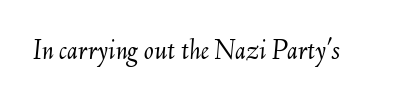
The image shows 29 px light type, italic (leaning right); set normal letter spacing, not underlined; medium stroke contrast and a small x-height.
